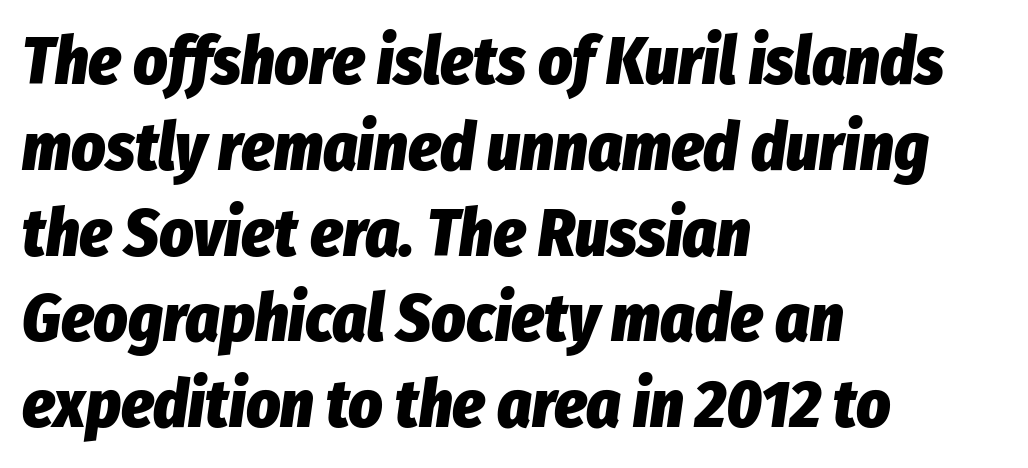
Q: Is the text bold? A: Yes.
Q: Is the text italic (slanted)? A: Yes, it leans right by about 8 degrees.
Q: Is the text underlined? A: No.
Q: How is the paragraph aligned? A: Left-aligned.
Q: Is the spacing between letters normal or unusually wide? A: Normal.
Q: Is the spacing between lines tight, normal or loose? A: Normal.
Q: Width (condensed, normal, or wide)? A: Condensed.
Q: Stroke contrast? A: Low.
Q: x-height? A: Medium.
Q: Monospaced? A: No.
